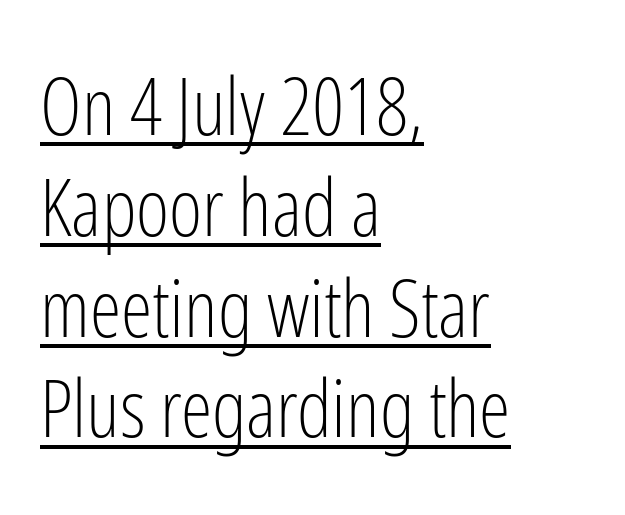
The image shows 80 px light, condensed sans-serif type, upright; set left-aligned, normal line spacing (1.26x), normal letter spacing, underlined; low stroke contrast and a medium x-height.
